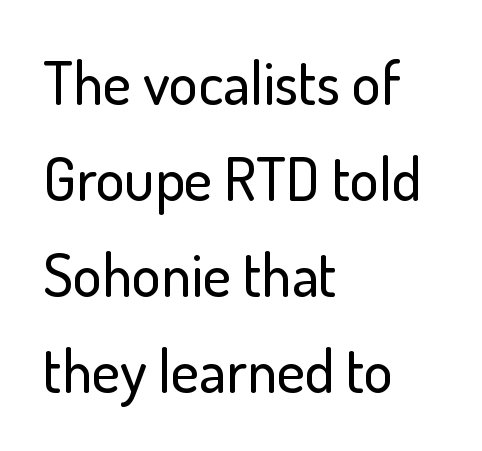
{"serif": "no", "italic": "no", "width": "normal", "stroke_contrast": "low", "x_height": "small", "monospaced": "no", "underline": "no", "align": "left", "line_spacing": "normal", "line_spacing_ratio": 1.6, "letter_spacing": "normal", "letter_spacing_em": 0.0, "glyph_px": 60}
